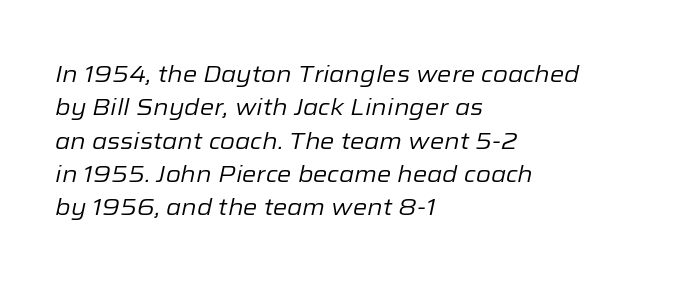
Quick note: underline off. Nobody touched the tracking dial on this one. Quick note: italic. How would I describe the line gaps? Plain and ordinary. Nothing heavy about these letters — not bold at all.
